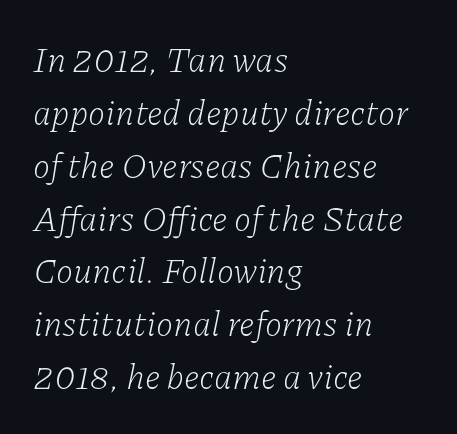
Underlining? Definitely not there. The line texture is even and compact thanks to regular tracking. Small tapered or slab feet sit at the stroke ends, so this counts as serif. The lettering tilts uniformly, giving the passage an italic look.
